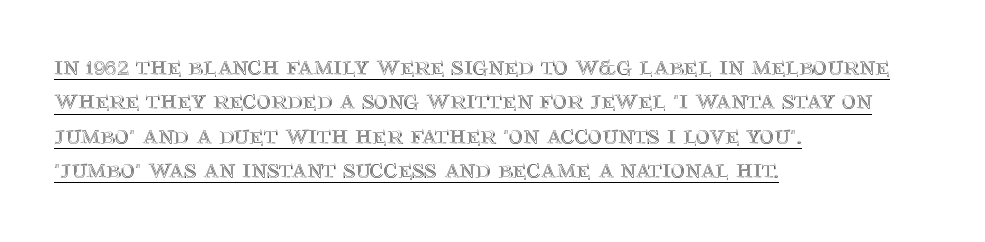
{"italic": "no", "underline": "yes", "align": "left", "line_spacing": "normal", "line_spacing_ratio": 1.27, "letter_spacing": "normal", "letter_spacing_em": 0.0, "glyph_px": 27}
